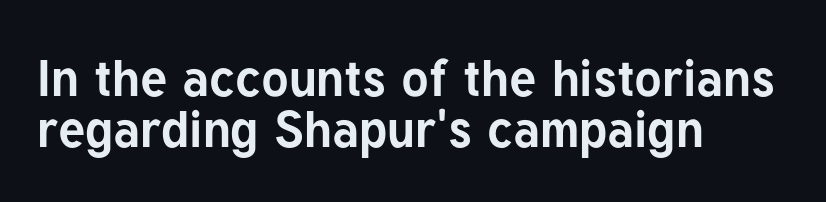
{"serif": "no", "italic": "no", "bold": "yes", "weight": "bold", "width": "normal", "stroke_contrast": "low", "x_height": "medium", "monospaced": "no", "underline": "no", "align": "left", "line_spacing": "tight", "line_spacing_ratio": 1.0, "letter_spacing": "normal", "letter_spacing_em": 0.0, "glyph_px": 51}
